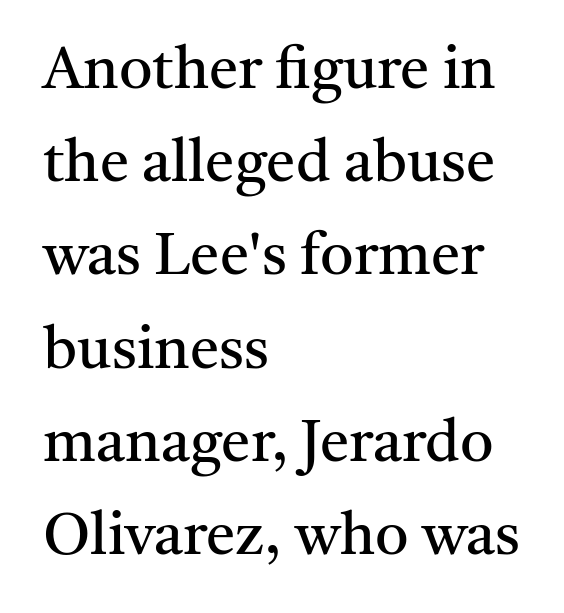
The image shows 59 px regular-weight serif type, upright; set left-aligned, normal line spacing (1.58x), normal letter spacing, not underlined; medium stroke contrast and a medium x-height.
